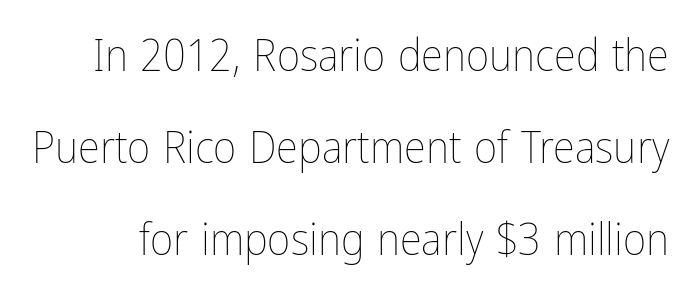
{"italic": "no", "bold": "no", "weight": "thin", "width": "condensed", "stroke_contrast": "low", "x_height": "medium", "monospaced": "no", "underline": "no", "line_spacing": "loose", "line_spacing_ratio": 2.04, "letter_spacing": "normal", "letter_spacing_em": 0.0, "glyph_px": 45}
